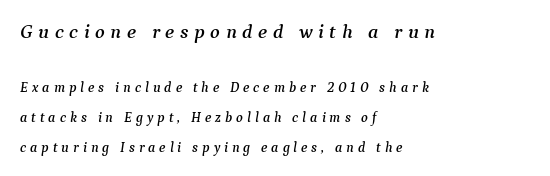
{"italic": "yes", "lean": "right", "slant_degrees": 9, "underline": "no", "align": "left", "line_spacing": "loose", "line_spacing_ratio": 2.14, "letter_spacing": "wide", "letter_spacing_em": 0.28, "larger_block": "first", "size_ratio": 1.43, "glyph_px": 20}
